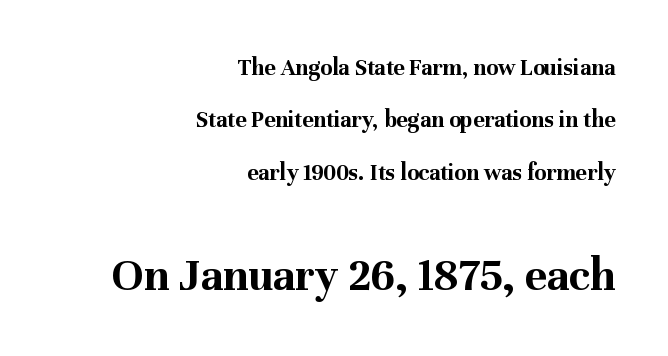
{"serif": "yes", "italic": "no", "bold": "yes", "weight": "bold", "width": "normal", "stroke_contrast": "medium", "x_height": "medium", "monospaced": "no", "underline": "no", "align": "right", "line_spacing": "loose", "line_spacing_ratio": 2.18, "letter_spacing": "normal", "letter_spacing_em": 0.0, "larger_block": "second", "size_ratio": 1.96, "glyph_px": 47}
